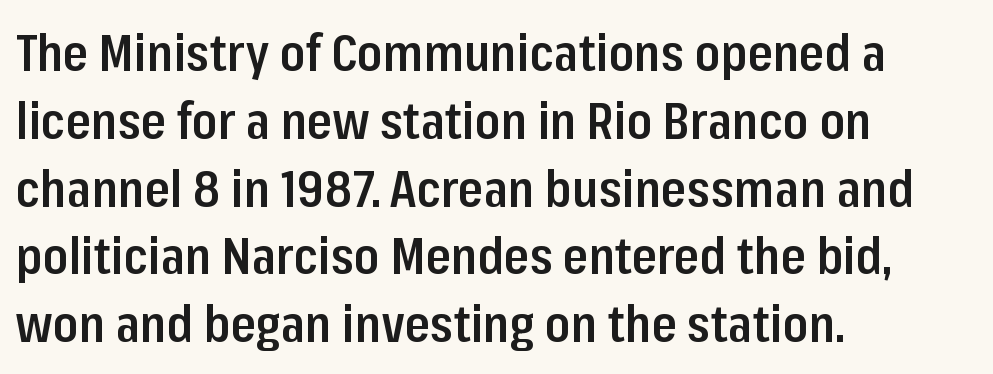
Style check: upright. No feet cap the strokes, marking this as sans-serif type. As a designer I'd log this as weight 600, semibold. Reading down the block, your eye returns to a fixed left position each line. The rendering uses a moderate line-height, typical for paragraphs.
